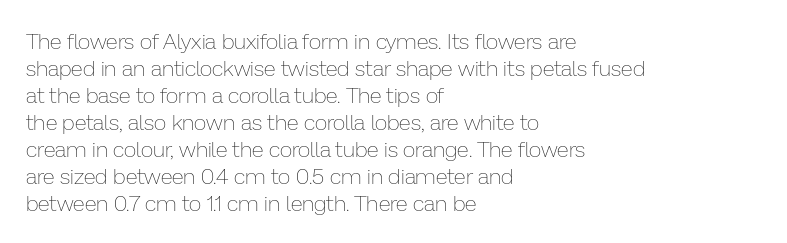
Q: Is the text bold? A: No.
Q: Is the text italic (slanted)? A: No, it is upright.
Q: Is the text underlined? A: No.
Q: How is the paragraph aligned? A: Left-aligned.
Q: Is the spacing between letters normal or unusually wide? A: Normal.
